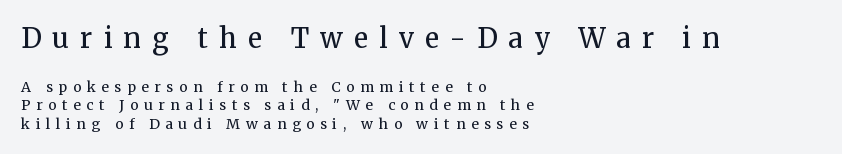
Q: Is the text bold? A: No.
Q: Is the text italic (slanted)? A: No, it is upright.
Q: Is the text underlined? A: No.
Q: How is the paragraph aligned? A: Left-aligned.
Q: Is the spacing between letters normal or unusually wide? A: Unusually wide.
Q: Is the spacing between lines tight, normal or loose? A: Normal.
Q: Which block of text is set in a larger size, the first (top) or the second (bottom)? A: The first (top) one.
